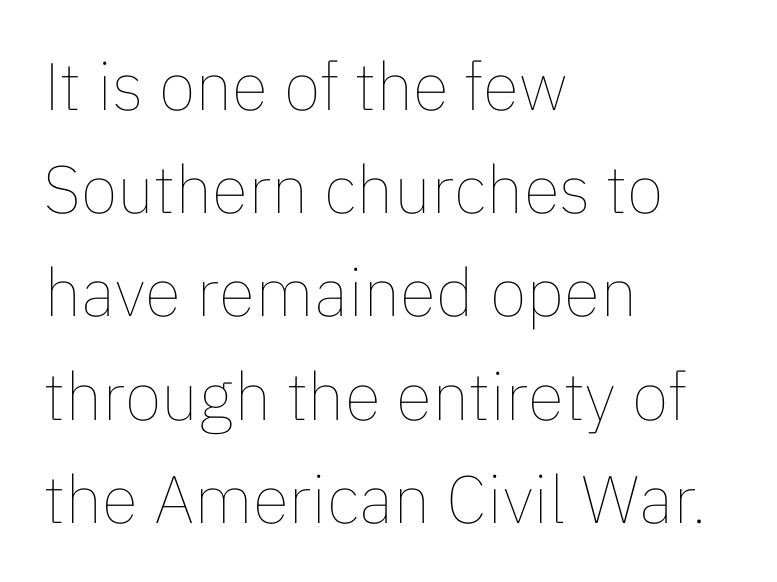
The image shows 67 px thin type, upright; set left-aligned, normal line spacing (1.54x), normal letter spacing, not underlined; low stroke contrast and a medium x-height.
